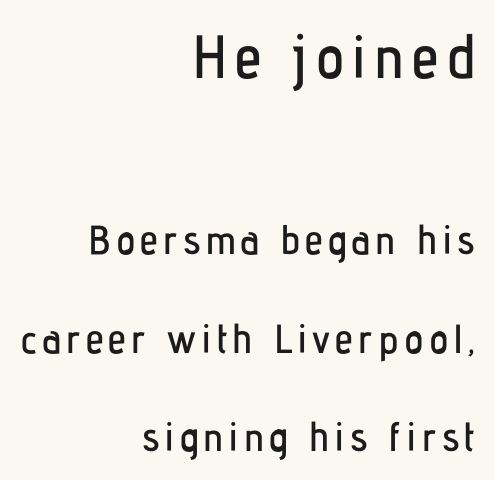
Every row of glyphs terminates at an identical x-position on the right. The gap between lines stays unmarked. The upper block of text is set noticeably larger than the block beneath it. Classification — sans serif. Each letter keeps its own natural width here, so spacing adapts to shape.
